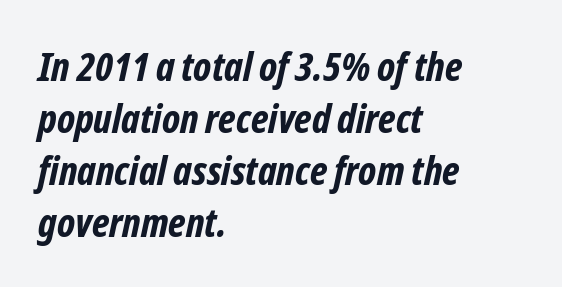
{"serif": "no", "bold": "yes", "weight": "bold", "width": "condensed", "stroke_contrast": "low", "x_height": "medium", "monospaced": "no", "underline": "no", "align": "left", "line_spacing": "normal", "line_spacing_ratio": 1.3, "letter_spacing": "normal", "letter_spacing_em": 0.0, "glyph_px": 40}
